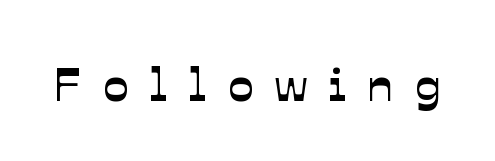
Q: Is the typeface a serif or a sans-serif typeface? A: Sans-serif.
Q: Is the text underlined? A: No.
Q: Is the spacing between letters normal or unusually wide? A: Unusually wide.
Q: Width (condensed, normal, or wide)? A: Normal.
Q: Stroke contrast? A: Low.
Q: x-height? A: Medium.
Q: Monospaced? A: No.
